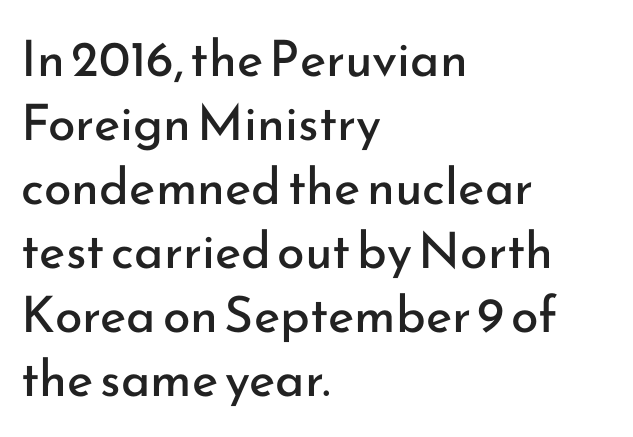
Q: Is the text bold? A: No.
Q: Is the text italic (slanted)? A: No, it is upright.
Q: Is the typeface a serif or a sans-serif typeface? A: Sans-serif.
Q: Is the text underlined? A: No.
Q: How is the paragraph aligned? A: Left-aligned.
Q: Is the spacing between letters normal or unusually wide? A: Normal.
Q: Is the spacing between lines tight, normal or loose? A: Normal.
Q: Width (condensed, normal, or wide)? A: Normal.
Q: Stroke contrast? A: Low.
Q: x-height? A: Small.
Q: Monospaced? A: No.
